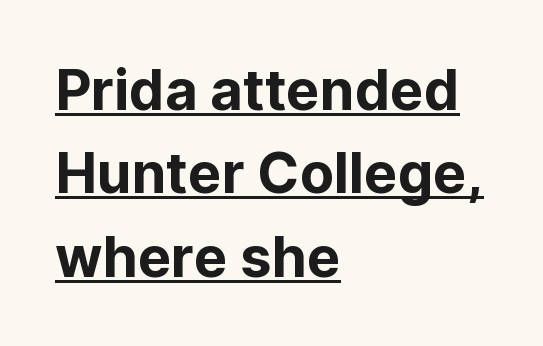
The image shows 56 px sans-serif type, upright; set left-aligned, normal line spacing (1.49x), normal letter spacing, underlined; low stroke contrast and a medium x-height.
